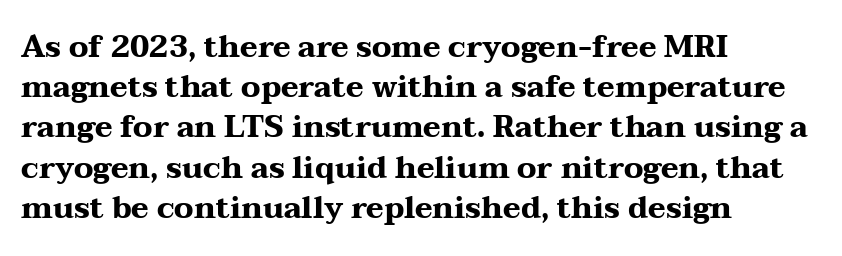
This sample is left-justified, so line endings fall wherever the words run out. Posture: upright roman. Heavy-handed strokes throughout: this text is bold. The block of text has a typical density, with ordinary space between rows. Glance below the letters and you will spot only blank space. Do the characters align in a grid? No, the font is proportional.
